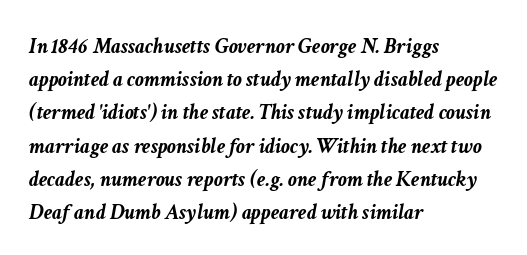
Bold? Absolutely — the strokes are thick and heavy. Regarding leading, the lines here are spaced in the standard way. Descenders are the only things crossing below the line. The passage shown leans; its letterforms are oblique.
